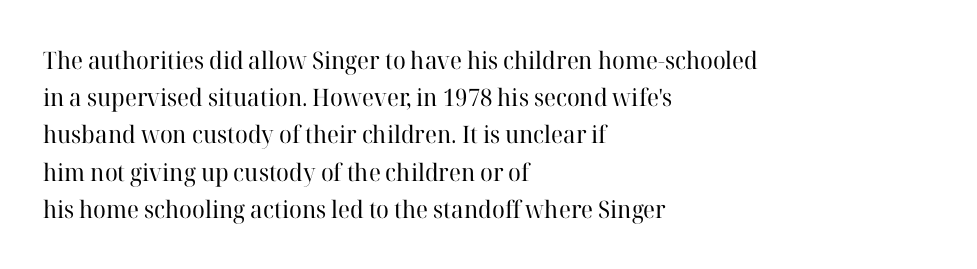
The image shows 24 px text type, upright; set left-aligned, normal line spacing (1.55x), normal letter spacing, not underlined.
